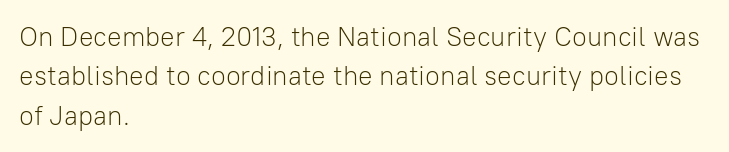
Quick note: not italic, upright. Is the stroke heavy? The answer is a plain regular-or-lighter. The setting favours the left margin, as ordinary paragraphs usually do. Has an underline been added? It has not. Tracking here is standard; glyphs follow each other at the usual distance. Line spacing here is normal.
